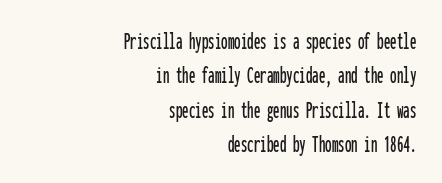
Q: Is the text italic (slanted)? A: No, it is upright.
Q: Is the text underlined? A: No.
Q: How is the paragraph aligned? A: Right-aligned.
Q: Is the spacing between letters normal or unusually wide? A: Normal.
Q: Is the spacing between lines tight, normal or loose? A: Normal.
